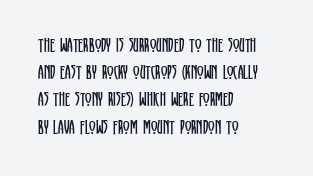
The text block is weighted toward the left margin, trailing off unevenly rightward. Summary of vertical rhythm: regular, with standard interline spacing. Spacing between characters is what you'd get straight out of the box. The letterforms sit at book weight or below.
